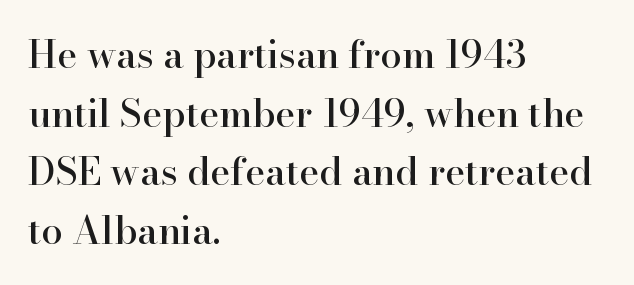
Q: Is the text italic (slanted)? A: No, it is upright.
Q: Is the typeface a serif or a sans-serif typeface? A: Serif.
Q: Is the text underlined? A: No.
Q: How is the paragraph aligned? A: Left-aligned.
Q: Is the spacing between letters normal or unusually wide? A: Normal.
Q: Is the spacing between lines tight, normal or loose? A: Normal.
Q: Width (condensed, normal, or wide)? A: Normal.
Q: Stroke contrast? A: High.
Q: x-height? A: Small.
Q: Monospaced? A: No.
